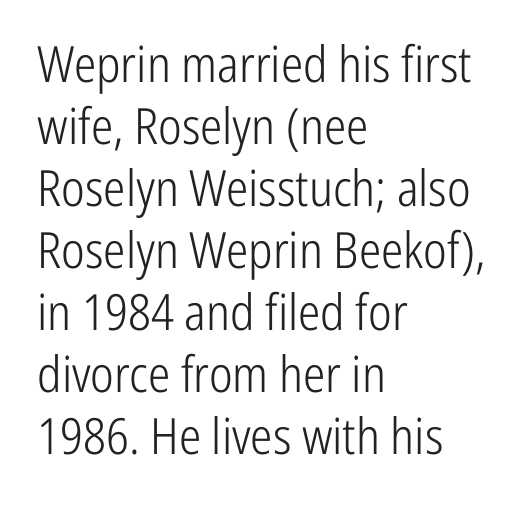
The image shows 50 px light, condensed sans-serif type, upright; set left-aligned, line spacing 1.24x, normal letter spacing, not underlined; low stroke contrast and a medium x-height.
